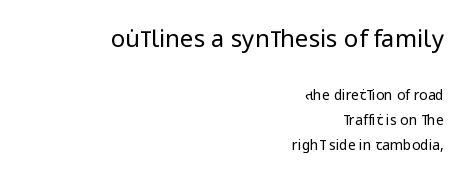
{"italic": "no", "bold": "no", "underline": "no", "align": "right", "line_spacing_ratio": 1.79, "letter_spacing": "normal", "letter_spacing_em": 0.0, "larger_block": "first", "size_ratio": 1.71, "glyph_px": 24}
